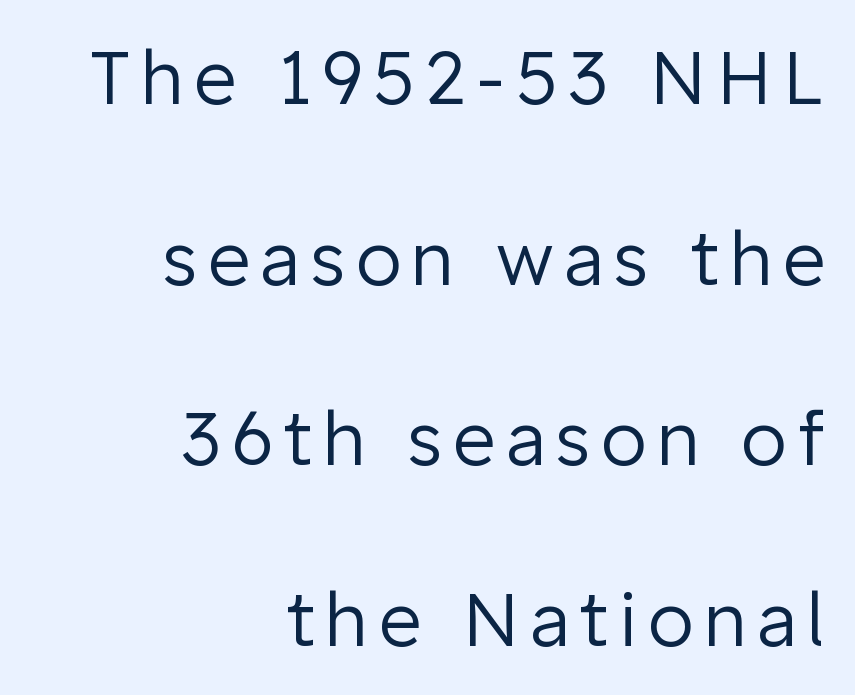
The specimen reads as upright at a glance. Proportional: the letters do not fall into vertical columns. Rows of type keep a wide berth in the vertical direction. A light-to-regular cut is what we see here.
